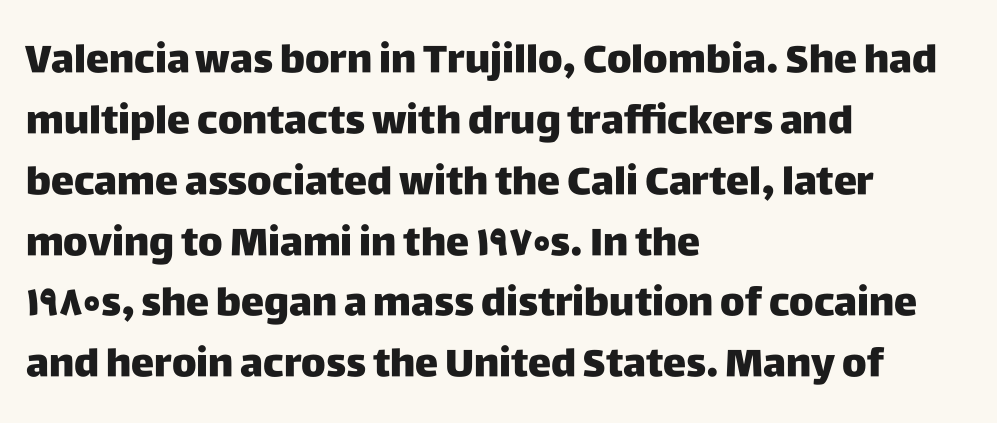
In CSS terms this would be text-align: left. The letters advance in unequal steps, a hallmark of proportional type. Underline: absent. Note: no serifs on the glyphs.
